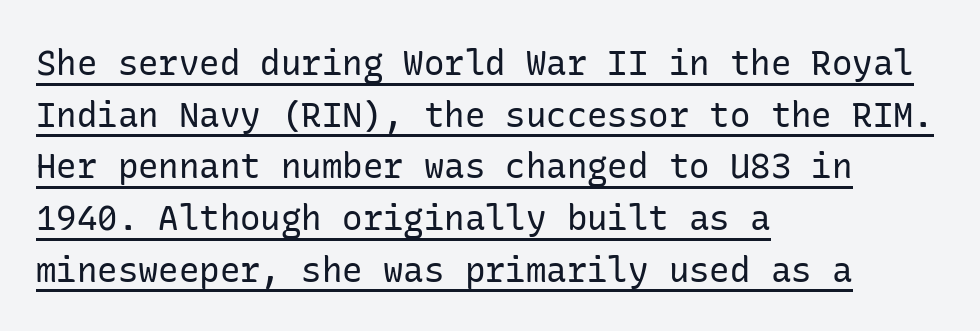
Letters have the restrained weight of plain body copy at most. Interline gaps are of average width in this sample. This sample uses a sans-serif face. This is roman type, the default non-slanted kind.
